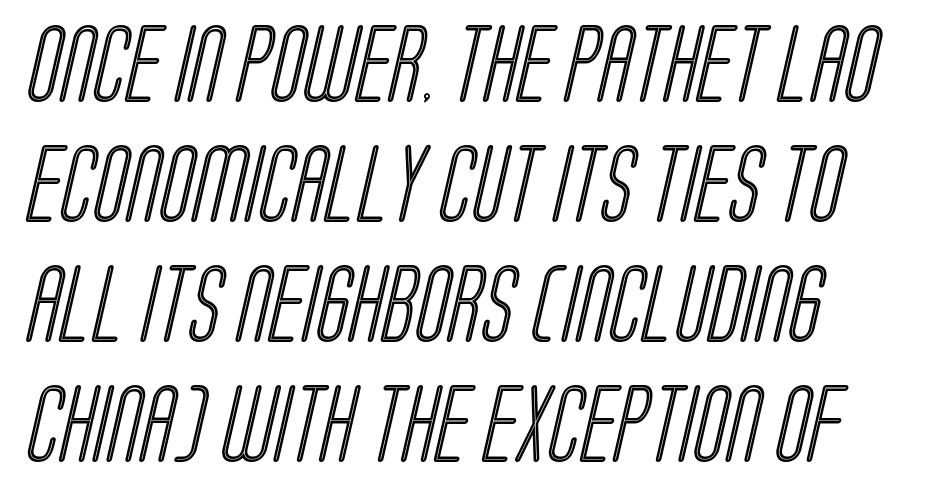
{"width": "condensed", "x_height": "large", "monospaced": "no", "underline": "no", "align": "left", "line_spacing": "normal", "line_spacing_ratio": 1.56, "letter_spacing": "normal", "letter_spacing_em": 0.0, "glyph_px": 77}
